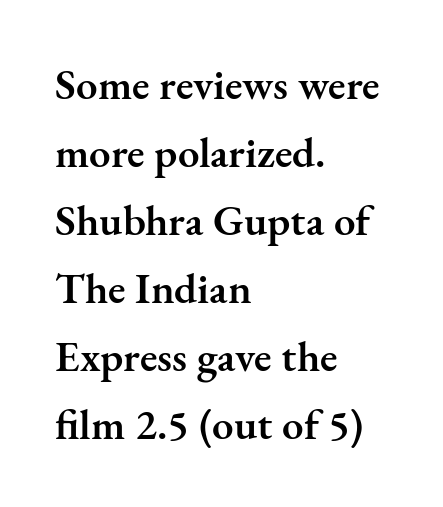
The image shows 43 px semibold serif type, upright; set left-aligned, normal line spacing (1.58x), normal letter spacing, not underlined; medium stroke contrast and a small x-height.
